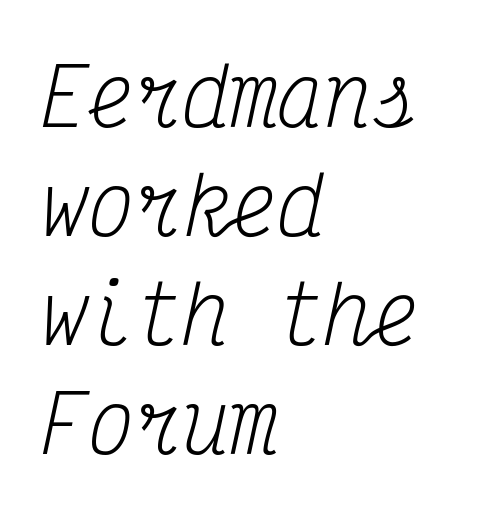
Q: Is the text bold? A: No.
Q: Is the text italic (slanted)? A: Yes, it leans right by about 12 degrees.
Q: Is the typeface a serif or a sans-serif typeface? A: Serif.
Q: Is the text underlined? A: No.
Q: How is the paragraph aligned? A: Left-aligned.
Q: Is the spacing between letters normal or unusually wide? A: Normal.
Q: Is the spacing between lines tight, normal or loose? A: Normal.
Q: Width (condensed, normal, or wide)? A: Condensed.
Q: Stroke contrast? A: Medium.
Q: x-height? A: Medium.
Q: Monospaced? A: Yes.
